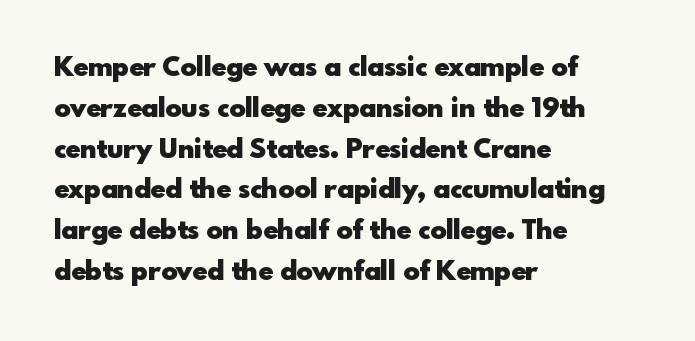
Q: Is the text bold? A: Yes.
Q: Is the text italic (slanted)? A: No, it is upright.
Q: Is the text underlined? A: No.
Q: How is the paragraph aligned? A: Left-aligned.
Q: Is the spacing between letters normal or unusually wide? A: Normal.
Q: Is the spacing between lines tight, normal or loose? A: Normal.
